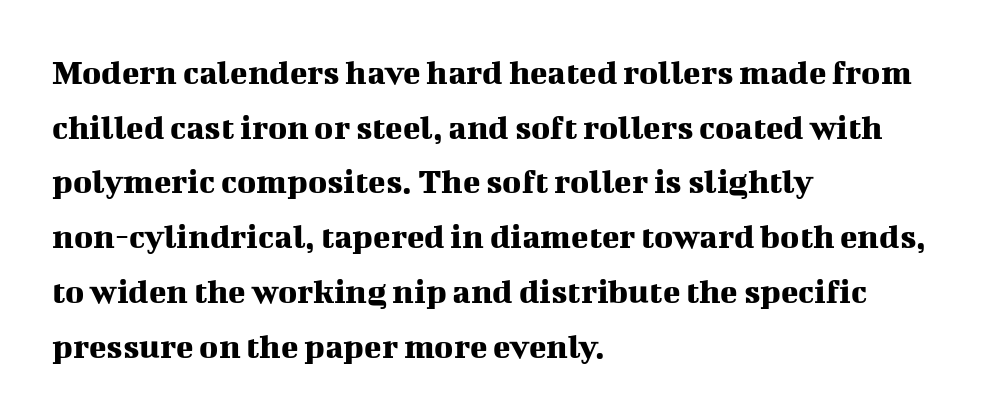
{"serif": "yes", "italic": "no", "width": "normal", "stroke_contrast": "medium", "x_height": "medium", "monospaced": "no", "underline": "no", "align": "left", "line_spacing": "normal", "line_spacing_ratio": 1.52, "letter_spacing": "normal", "letter_spacing_em": 0.0, "glyph_px": 36}
